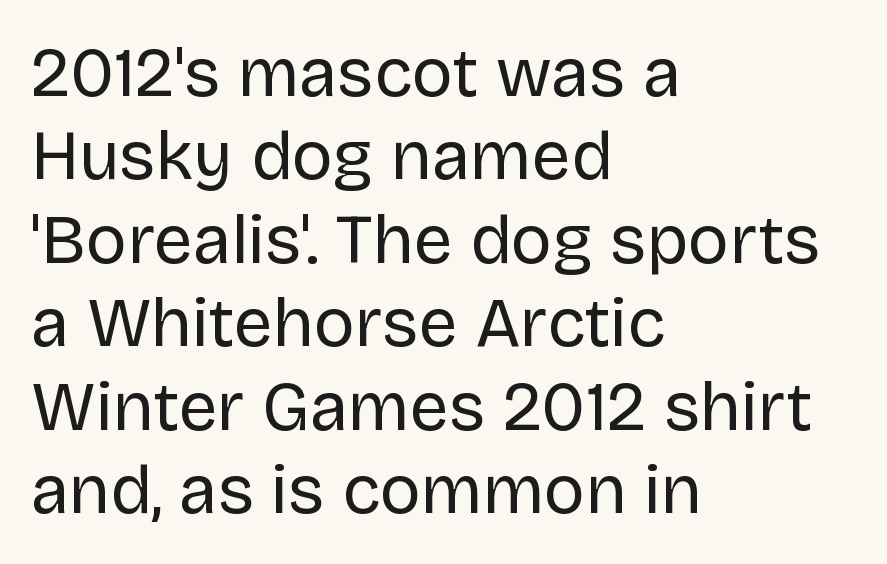
The image shows 69 px regular-weight sans-serif type, upright; set left-aligned, line spacing 1.21x, normal letter spacing, not underlined; low stroke contrast and a large x-height.
